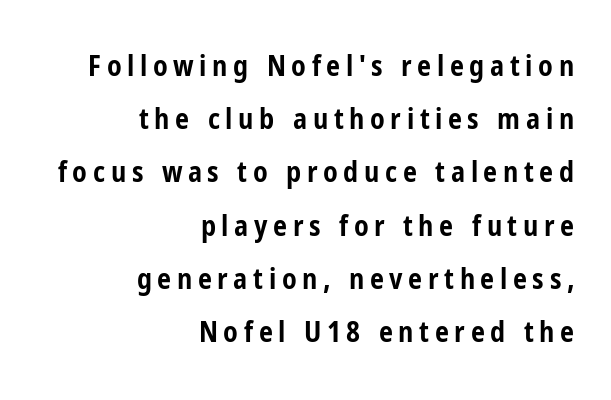
The block of text is sparse from top to bottom, with ample space between rows. Characters follow at a spacing far wider than the type designer built in. If you drew a line through each stem, it would be perfectly vertical. Regarding serifs, this sample does without them. On the weight axis this lands at bold, roughly 700. Check under the words: just untouched page.
